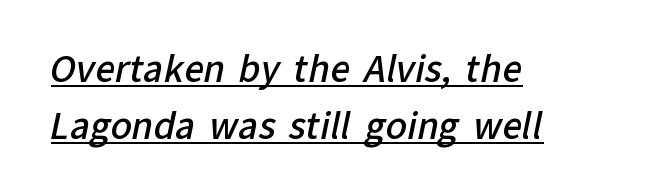
Q: Is the text bold? A: Semi-bold.
Q: Is the typeface a serif or a sans-serif typeface? A: Sans-serif.
Q: Is the text underlined? A: Yes.
Q: How is the paragraph aligned? A: Left-aligned.
Q: Is the spacing between letters normal or unusually wide? A: Normal.
Q: Is the spacing between lines tight, normal or loose? A: Normal.
Q: Width (condensed, normal, or wide)? A: Normal.
Q: Stroke contrast? A: Low.
Q: x-height? A: Medium.
Q: Monospaced? A: No.
